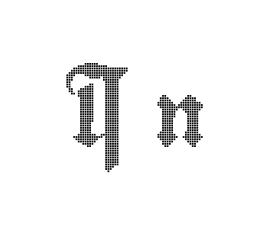
{"italic": "no", "width": "condensed", "x_height": "small", "monospaced": "no", "underline": "no", "letter_spacing": "wide", "letter_spacing_em": 0.43, "glyph_px": 64}
